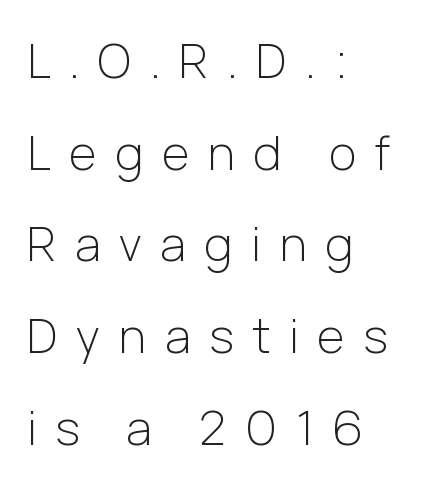
The typography opts for an upright posture over an oblique one. The space directly below the letters is spotless. A typesetter would call this leading open, well beyond the default. This rendering employs a face without finishing strokes, i.e., a sans-serif. Varying glyph widths throughout — classic text-font behaviour.
